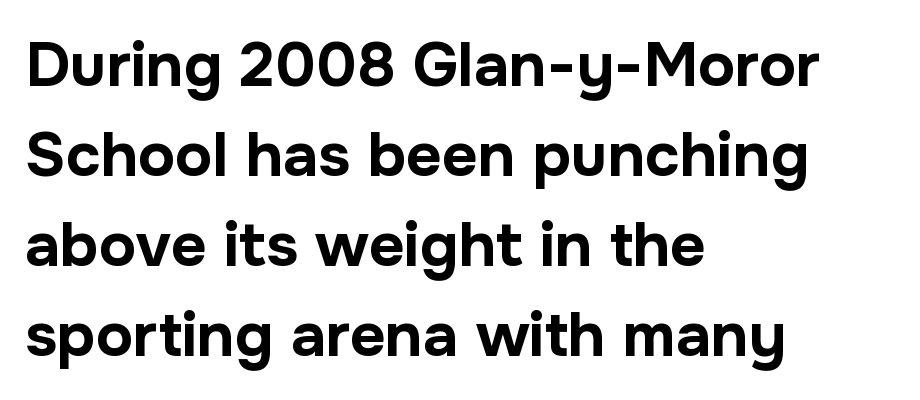
The image shows 62 px bold sans-serif type, upright; set left-aligned, normal line spacing (1.45x), normal letter spacing, not underlined; low stroke contrast and a medium x-height.
